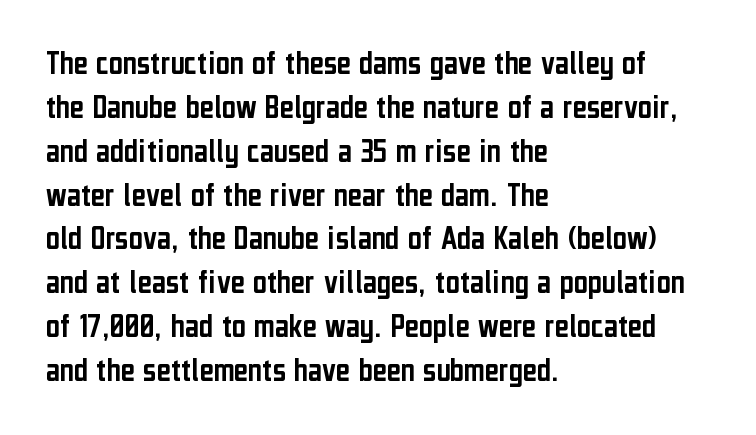
Q: Is the text italic (slanted)? A: No, it is upright.
Q: Is the typeface a serif or a sans-serif typeface? A: Sans-serif.
Q: Is the text underlined? A: No.
Q: How is the paragraph aligned? A: Left-aligned.
Q: Is the spacing between letters normal or unusually wide? A: Normal.
Q: Is the spacing between lines tight, normal or loose? A: Normal.
Q: Width (condensed, normal, or wide)? A: Condensed.
Q: Stroke contrast? A: Low.
Q: x-height? A: Medium.
Q: Monospaced? A: No.
